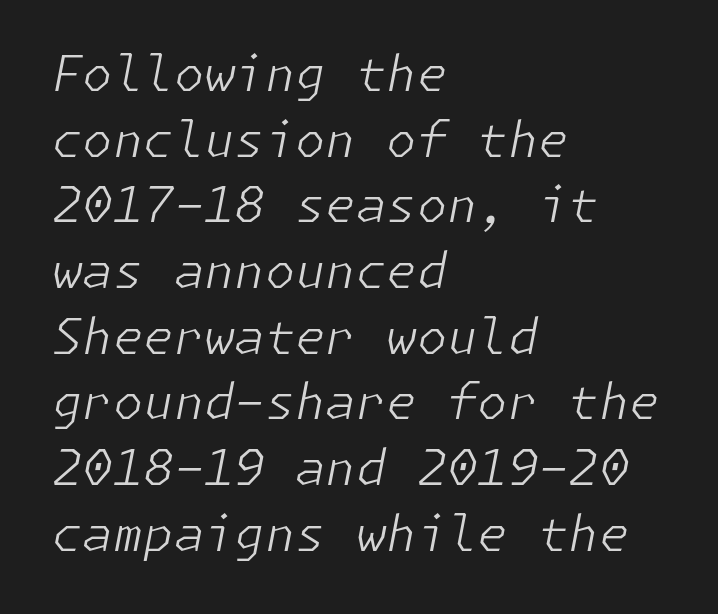
Line starts are locked; line ends wander. Is the letter spacing exaggerated? No — it looks like the ordinary default. Stroke thickness stays within the range of a standard reading face or lighter. The letters are slanted; this is an italic face. Has an underline been added? It has not. Honestly, the row spacing looks completely unremarkable.
